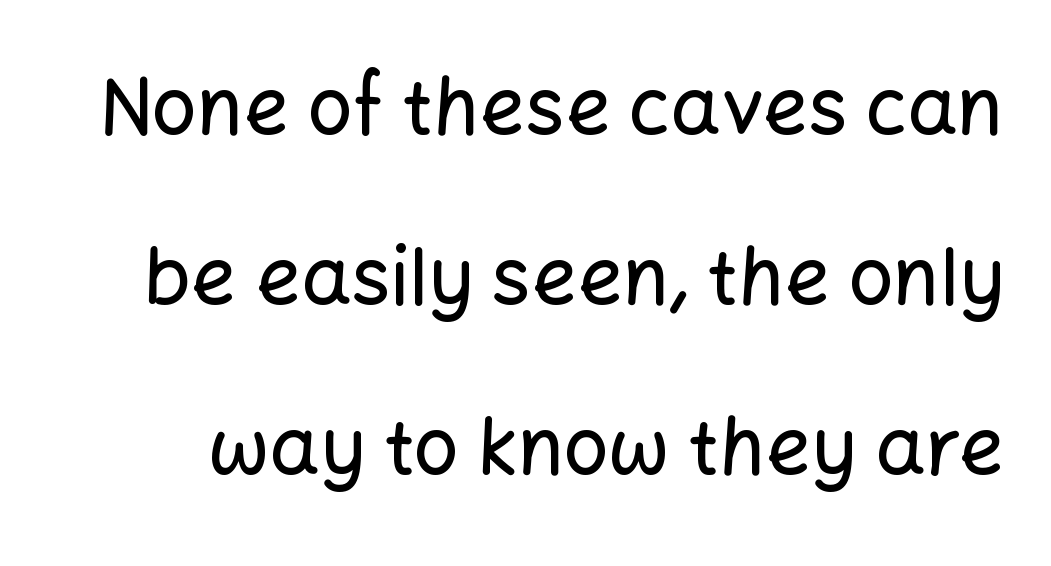
The image shows 79 px sans-serif type, upright; set loose line spacing (2.15x), normal letter spacing, not underlined; low stroke contrast and a medium x-height.
